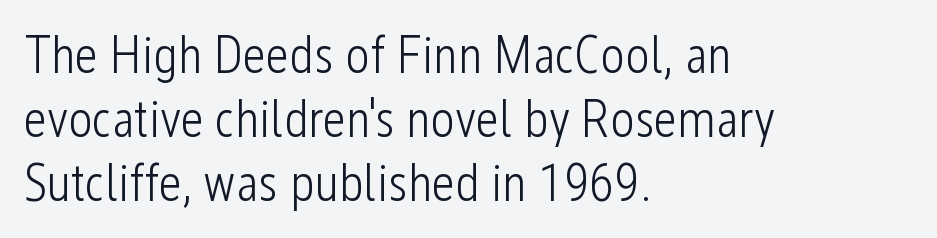
{"serif": "no", "italic": "no", "bold": "no", "weight": "light", "width": "condensed", "stroke_contrast": "low", "x_height": "medium", "monospaced": "no", "underline": "no", "align": "left", "line_spacing_ratio": 1.23, "letter_spacing": "normal", "letter_spacing_em": 0.0, "glyph_px": 52}
